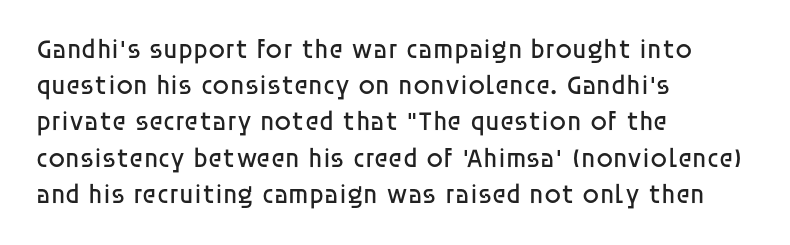
The image shows 27 px text type, upright; set left-aligned, normal line spacing (1.34x), normal letter spacing, not underlined.
